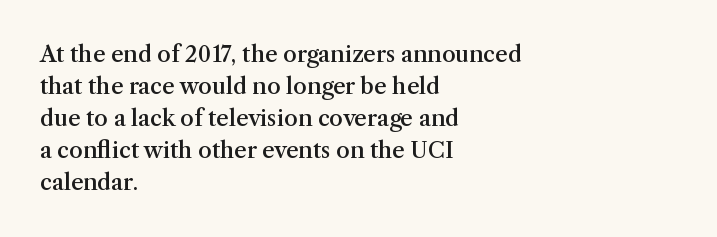
Q: Is the text bold? A: Semi-bold.
Q: Is the text italic (slanted)? A: No, it is upright.
Q: Is the text underlined? A: No.
Q: How is the paragraph aligned? A: Left-aligned.
Q: Is the spacing between letters normal or unusually wide? A: Normal.
Q: Is the spacing between lines tight, normal or loose? A: Normal.
